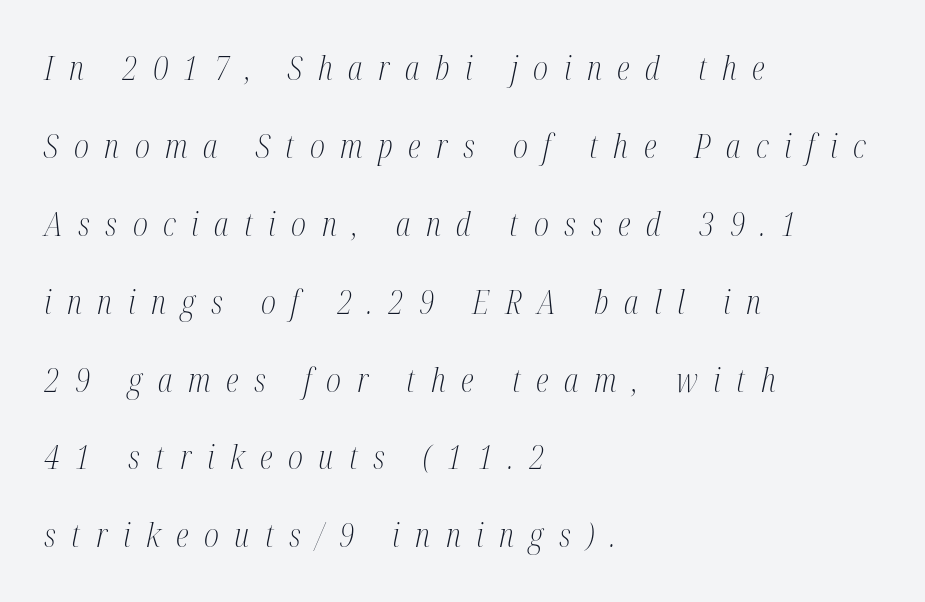
The type family on display is of the serif kind. Compared with typical body copy, the letter spacing here is much looser. The rag falls on the right side of this text block. Each letter keeps its own natural width here, so spacing adapts to shape. Check under the words: just untouched page. No heavy texture on the line: the type isn't bold.
